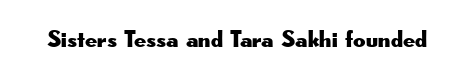
Observe the ordinary spacing: letters are neighbours, not strangers. Underline: absent. Rendered with straight, roman letterforms.
